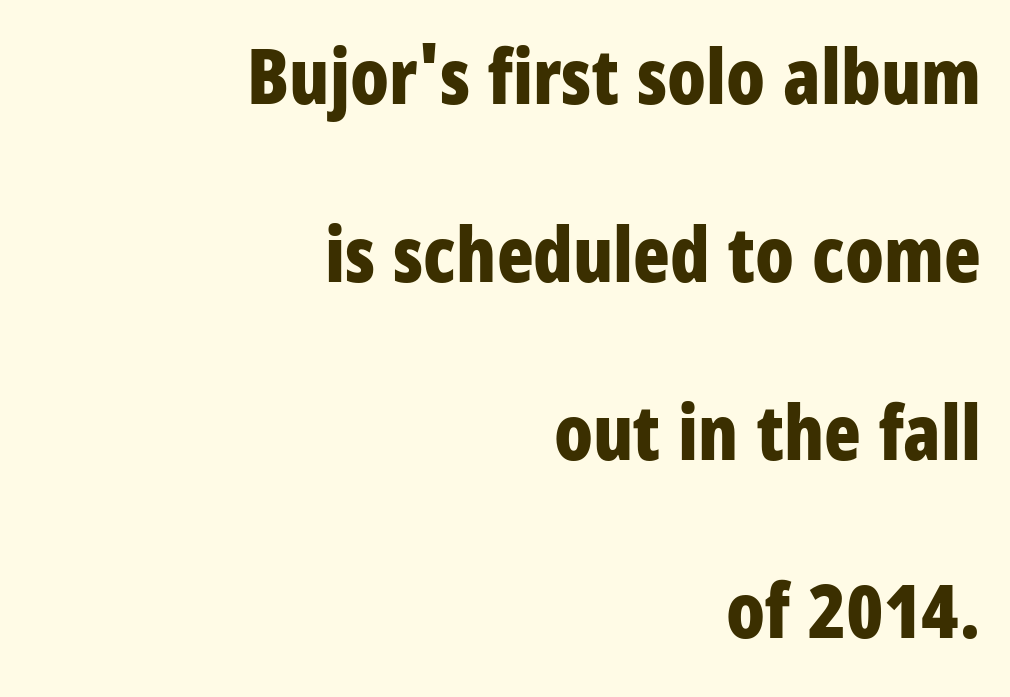
The image shows 76 px bold, condensed sans-serif type, upright; set right-aligned, loose line spacing (2.34x), normal letter spacing, not underlined; low stroke contrast and a large x-height.
